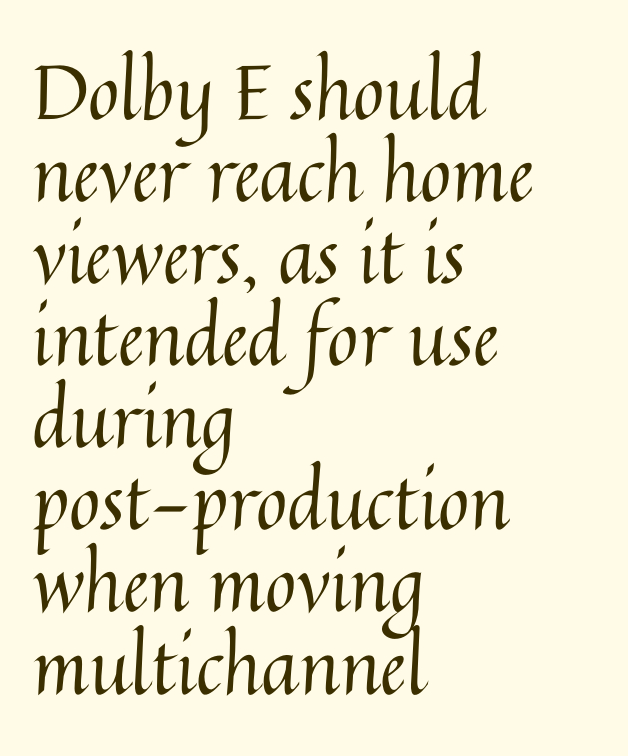
Each stroke keeps to a modest, everyday thickness or less. Descenders hang freely into open space. One-word summary of the alignment: left. The face used here is rendered with its standard letterfit. Varying glyph widths throughout — classic text-font behaviour. In terms of leading, this rendering errs on the cramped side.
